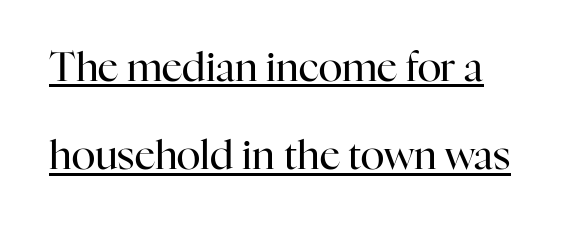
{"serif": "yes", "italic": "no", "bold": "no", "weight": "regular", "width": "normal", "stroke_contrast": "high", "x_height": "medium", "monospaced": "no", "underline": "yes", "line_spacing": "loose", "line_spacing_ratio": 2.21, "letter_spacing": "normal", "letter_spacing_em": 0.0, "glyph_px": 40}
